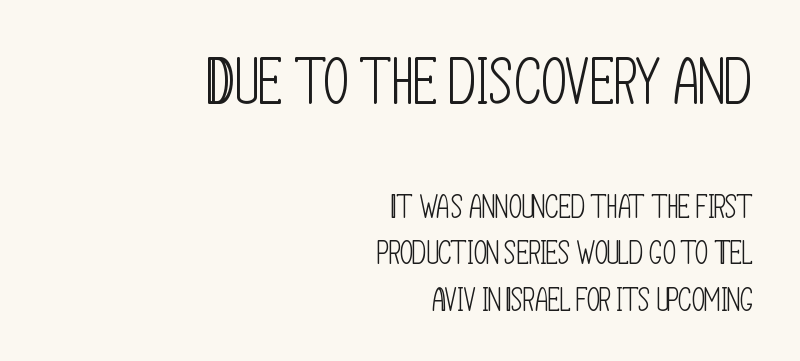
Looks like regular typesetting: each glyph gets only the width it needs. The strokes carry an ordinary text weight at most. The baseline area is clear. This sample uses plain, unmodified letter spacing.
